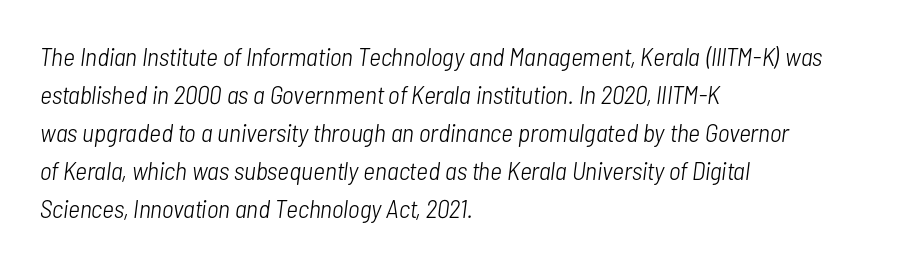
Interline gaps are of average width in this sample. Stems here are at most as thick as an everyday book face. The gap between lines stays unmarked. Observe the lean: these are italic letterforms. Each word holds together tightly as a unit, with standard inter-letter gaps. Left-aligned paragraph, ragged on the right.
